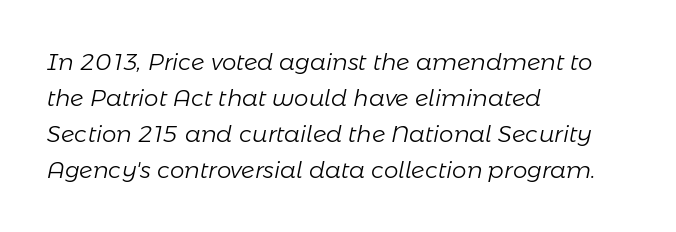
Students, note that the glyphs here touch the page at normal intervals. The gap between lines stays unmarked. The face used here has a pronounced slope to its letters. These lines sit exactly where default settings would place them. The weight tops out at a normal text grade.
